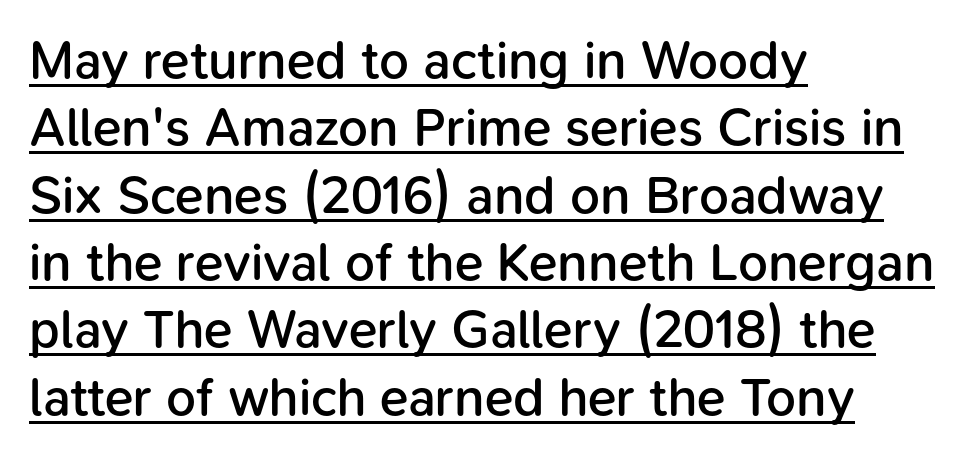
What decoration does the sample have? An underline. The type family on display is of the sans-serif kind. Vertical strokes here are truly vertical. Line starts are locked; line ends wander.
